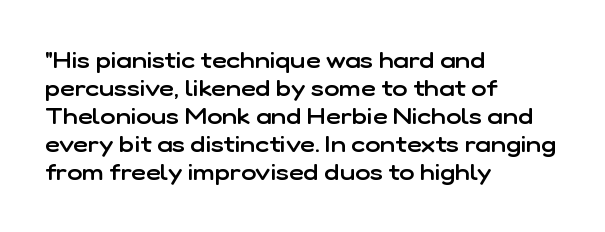
{"italic": "no", "bold": "semi", "underline": "no", "align": "left", "line_spacing_ratio": 1.22, "letter_spacing": "normal", "letter_spacing_em": 0.0, "glyph_px": 23}
